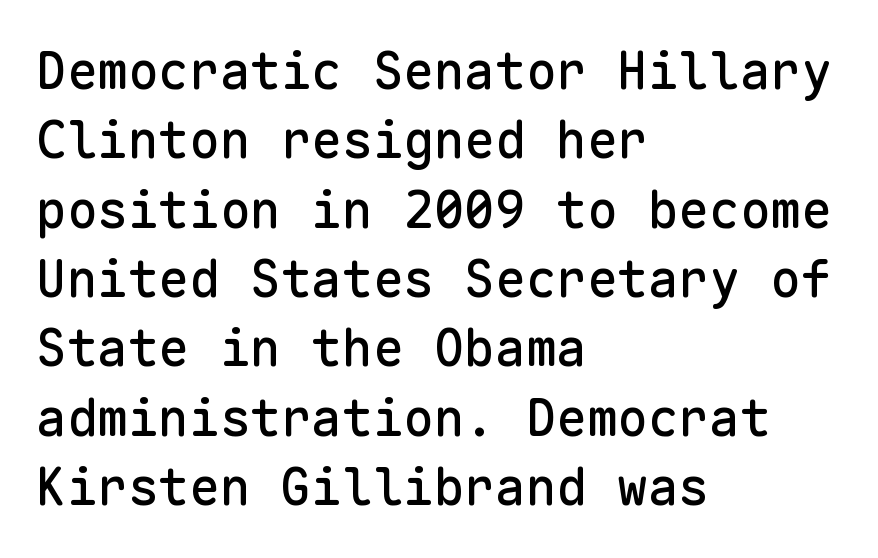
The image shows 51 px sans-serif type, upright, monospaced; set left-aligned, normal line spacing (1.36x), normal letter spacing, not underlined; low stroke contrast and a medium x-height.
